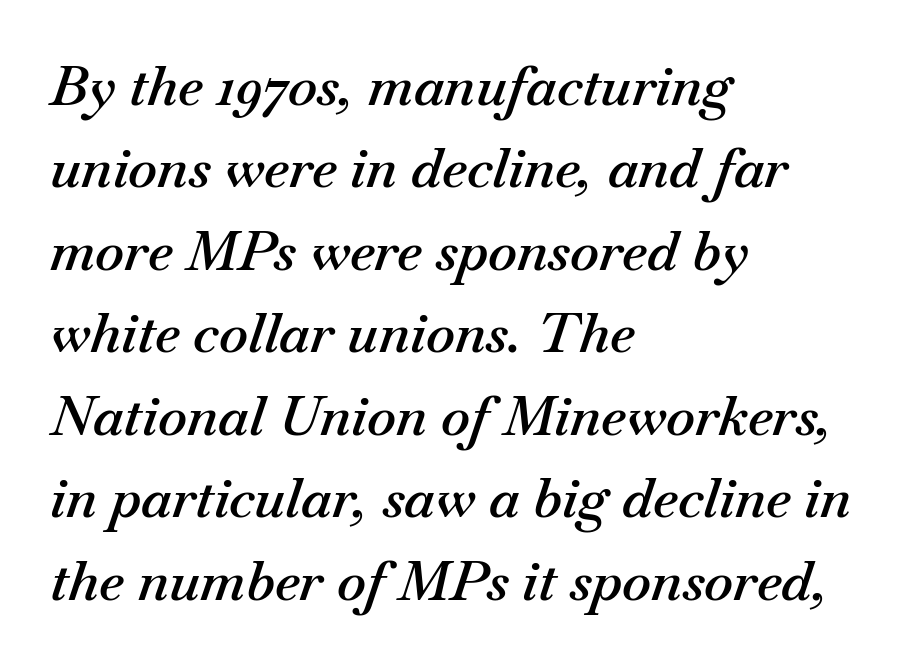
The image shows 55 px semibold type, italic (leaning right); set left-aligned, normal line spacing (1.5x), normal letter spacing, not underlined; medium stroke contrast and a small x-height.
